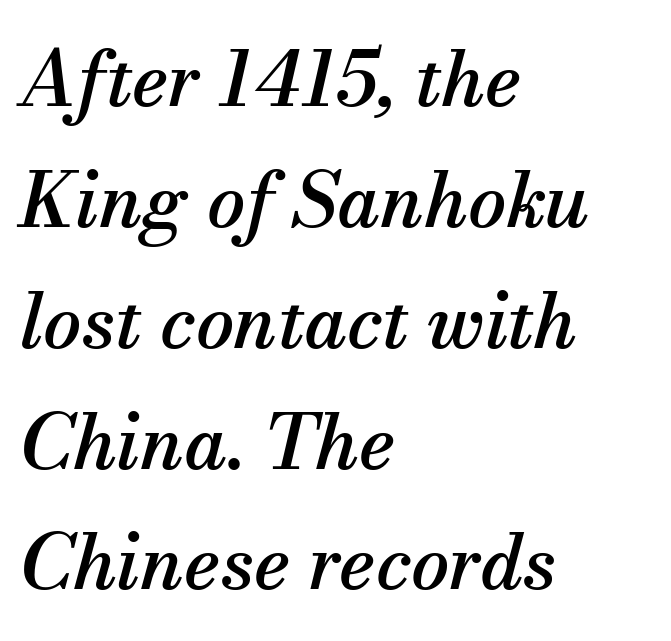
{"serif": "yes", "italic": "yes", "lean": "right", "slant_degrees": 13, "width": "normal", "stroke_contrast": "medium", "x_height": "small", "monospaced": "no", "underline": "no", "align": "left", "line_spacing": "normal", "line_spacing_ratio": 1.59, "letter_spacing": "normal", "letter_spacing_em": 0.0, "glyph_px": 76}
